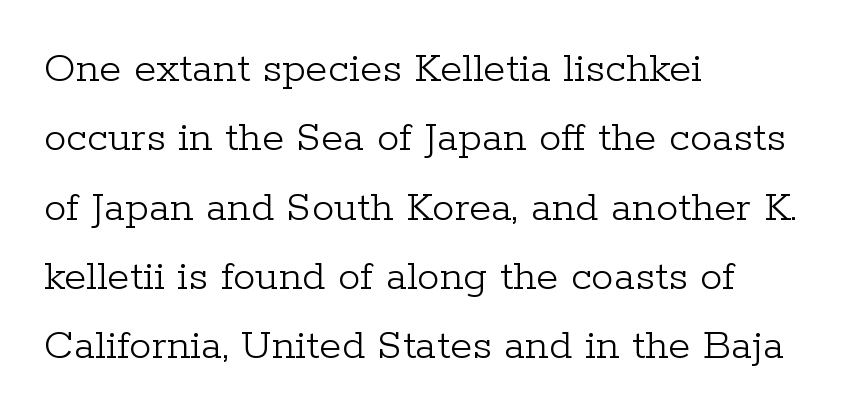
Q: Is the text bold? A: No.
Q: Is the text italic (slanted)? A: No, it is upright.
Q: Is the typeface a serif or a sans-serif typeface? A: Serif.
Q: Is the text underlined? A: No.
Q: How is the paragraph aligned? A: Left-aligned.
Q: Is the spacing between letters normal or unusually wide? A: Normal.
Q: Is the spacing between lines tight, normal or loose? A: Normal.
Q: Width (condensed, normal, or wide)? A: Normal.
Q: Stroke contrast? A: Low.
Q: x-height? A: Medium.
Q: Monospaced? A: No.
